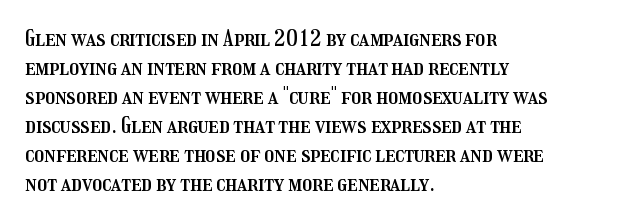
Q: Is the text italic (slanted)? A: No, it is upright.
Q: Is the text underlined? A: No.
Q: How is the paragraph aligned? A: Left-aligned.
Q: Is the spacing between letters normal or unusually wide? A: Normal.
Q: Is the spacing between lines tight, normal or loose? A: Normal.
